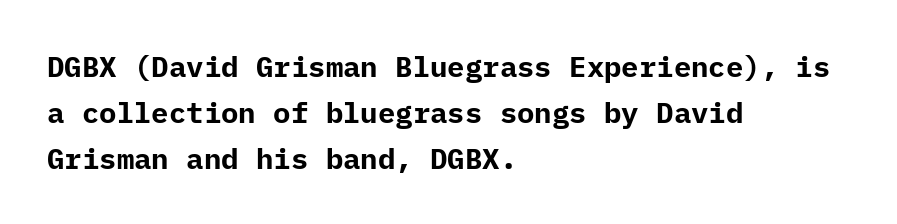
Q: Is the text bold? A: Yes.
Q: Is the text italic (slanted)? A: No, it is upright.
Q: Is the typeface a serif or a sans-serif typeface? A: Sans-serif.
Q: Is the text underlined? A: No.
Q: How is the paragraph aligned? A: Left-aligned.
Q: Is the spacing between letters normal or unusually wide? A: Normal.
Q: Is the spacing between lines tight, normal or loose? A: Normal.
Q: Width (condensed, normal, or wide)? A: Normal.
Q: Stroke contrast? A: Low.
Q: x-height? A: Medium.
